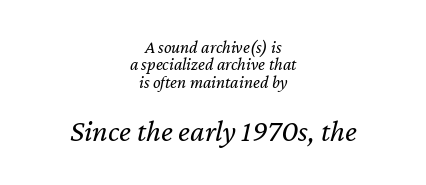
{"italic": "yes", "lean": "right", "slant_degrees": 12, "bold": "no", "weight": "regular", "width": "normal", "stroke_contrast": "low", "x_height": "medium", "monospaced": "no", "underline": "no", "align": "center", "line_spacing": "tight", "line_spacing_ratio": 0.97, "letter_spacing": "normal", "letter_spacing_em": 0.0, "larger_block": "second", "size_ratio": 1.72, "glyph_px": 31}
